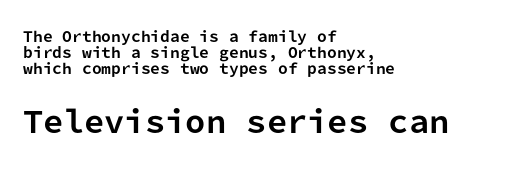
{"serif": "no", "italic": "no", "bold": "yes", "weight": "bold", "width": "normal", "stroke_contrast": "low", "x_height": "medium", "monospaced": "yes", "underline": "no", "align": "left", "line_spacing_ratio": 1.16, "letter_spacing": "normal", "letter_spacing_em": 0.0, "larger_block": "second", "size_ratio": 2.07, "glyph_px": 29}
